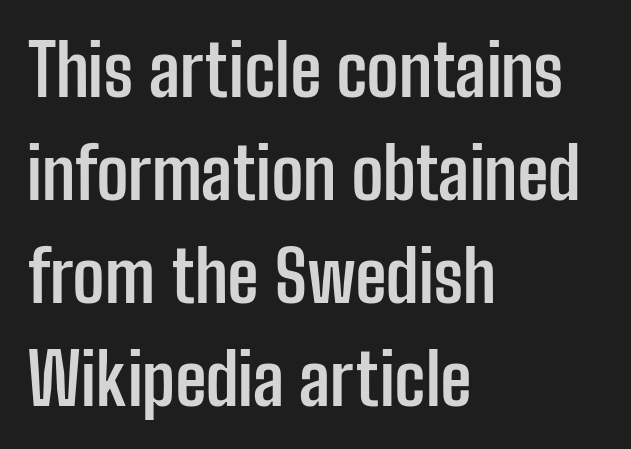
In CSS terms this would be text-align: left. Descenders hang freely into open space. Proportional: the letters do not fall into vertical columns. To sum up the face: it is a sans, with no serifs.
